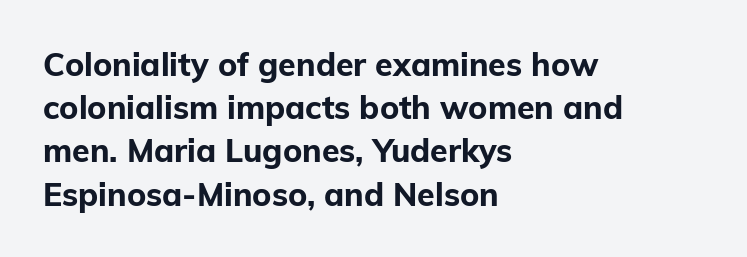
The image shows 32 px bold sans-serif type, upright; set left-aligned, normal line spacing (1.35x), normal letter spacing, not underlined; low stroke contrast and a medium x-height.
